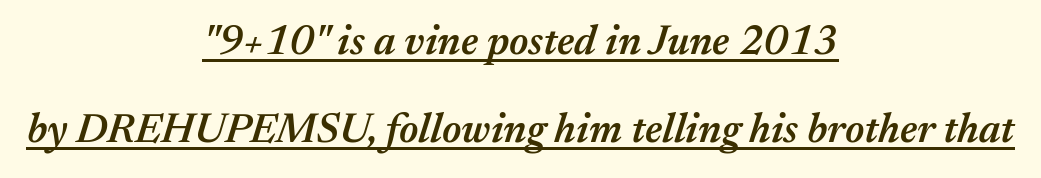
{"italic": "yes", "lean": "right", "slant_degrees": 17, "bold": "semi", "weight": "semibold", "width": "normal", "stroke_contrast": "medium", "x_height": "medium", "monospaced": "no", "underline": "yes", "align": "center", "line_spacing": "loose", "line_spacing_ratio": 2.1, "letter_spacing": "normal", "letter_spacing_em": 0.0, "glyph_px": 42}
